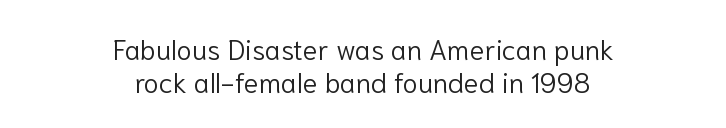
Neither beginnings nor endings align; midpoints do. The space directly below the letters is spotless. Classification — sans serif. These lines are rendered in a variable-pitch font. The line texture is even and compact thanks to regular tracking.
